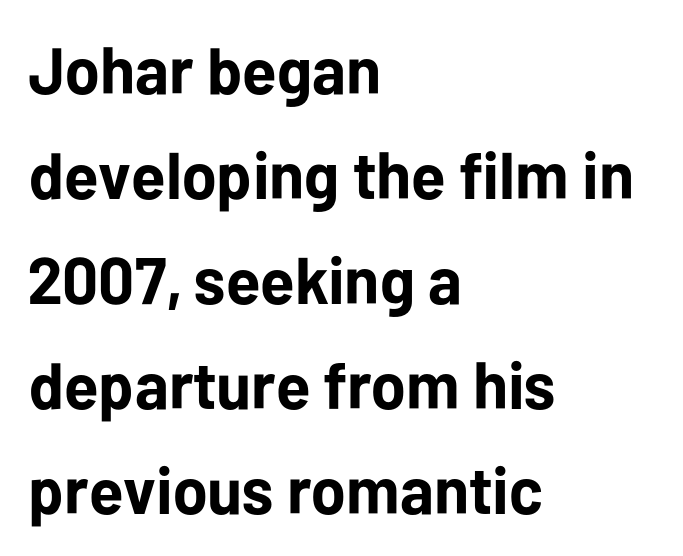
{"serif": "no", "italic": "no", "bold": "yes", "weight": "bold", "width": "normal", "stroke_contrast": "low", "x_height": "medium", "monospaced": "no", "underline": "no", "align": "left", "line_spacing": "normal", "line_spacing_ratio": 1.59, "letter_spacing": "normal", "letter_spacing_em": 0.0, "glyph_px": 66}
